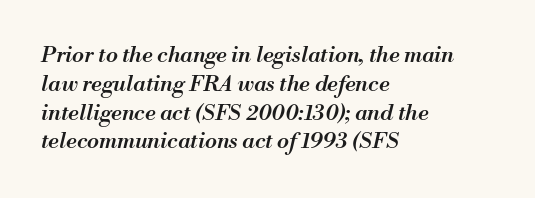
The image shows 22 px text type, italic (leaning right); set left-aligned, normal line spacing (1.31x), normal letter spacing, not underlined.
